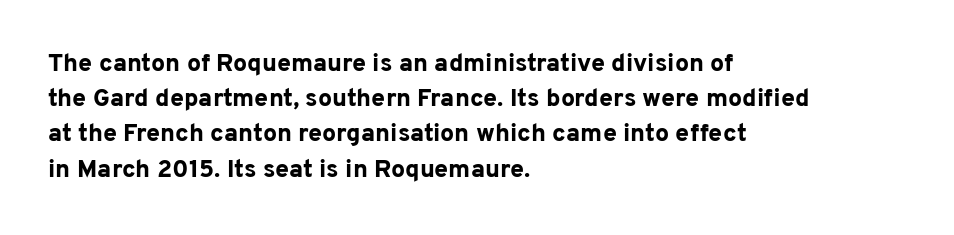
The image shows 25 px bold type, upright; set left-aligned, normal line spacing (1.41x), normal letter spacing, not underlined.
